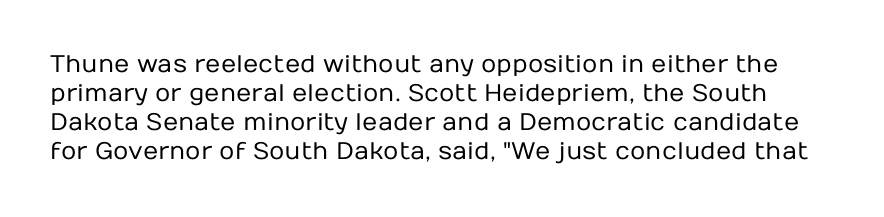
Weight: in the light-to-regular range. Compared with typical body copy, the letter spacing here is the same. Check the space under the baseline: it is left empty. In terms of posture, this sample is upright.
